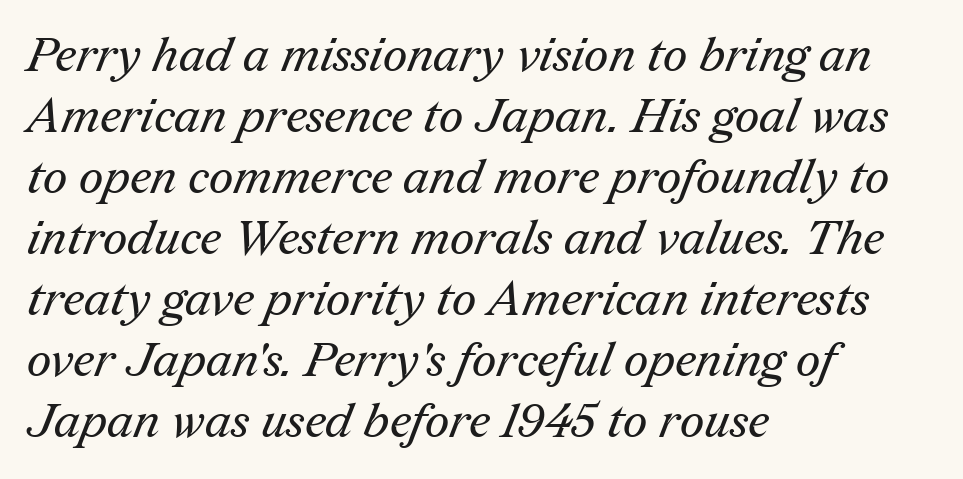
Q: Is the text bold? A: No.
Q: Is the typeface a serif or a sans-serif typeface? A: Serif.
Q: Is the text underlined? A: No.
Q: How is the paragraph aligned? A: Left-aligned.
Q: Is the spacing between letters normal or unusually wide? A: Normal.
Q: Is the spacing between lines tight, normal or loose? A: Normal.
Q: Width (condensed, normal, or wide)? A: Normal.
Q: Stroke contrast? A: Medium.
Q: x-height? A: Medium.
Q: Monospaced? A: No.
